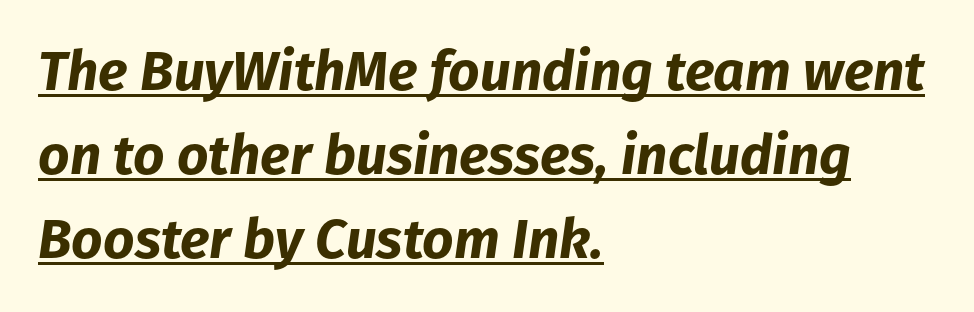
The image shows 55 px bold type, italic (leaning right); set left-aligned, normal line spacing (1.53x), normal letter spacing, underlined; low stroke contrast and a medium x-height.
